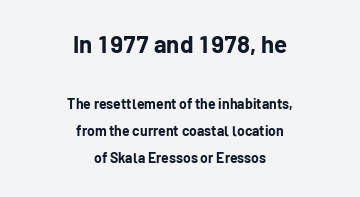
The image shows 24 px bold type, upright; set centered, loose line spacing (1.93x), normal letter spacing, not underlined; the first (top) block is 1.71x larger.
